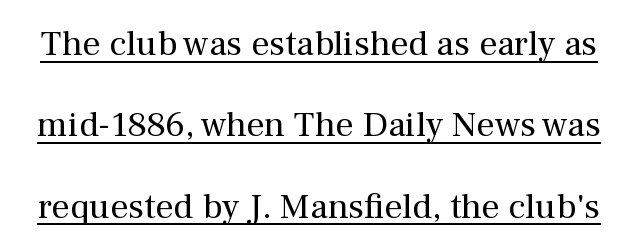
{"serif": "yes", "italic": "no", "bold": "no", "weight": "regular", "width": "normal", "stroke_contrast": "medium", "x_height": "medium", "monospaced": "no", "underline": "yes", "line_spacing": "loose", "line_spacing_ratio": 2.26, "letter_spacing": "normal", "letter_spacing_em": 0.0, "glyph_px": 36}
